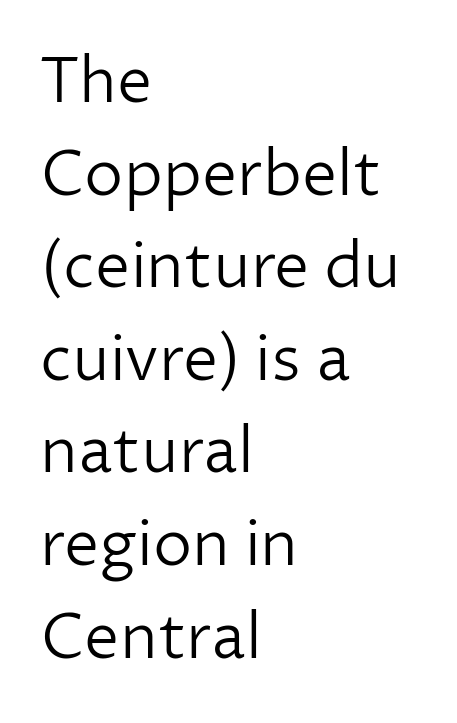
The image shows 63 px light sans-serif type, upright; set left-aligned, normal line spacing (1.47x), normal letter spacing, not underlined; low stroke contrast and a medium x-height.
